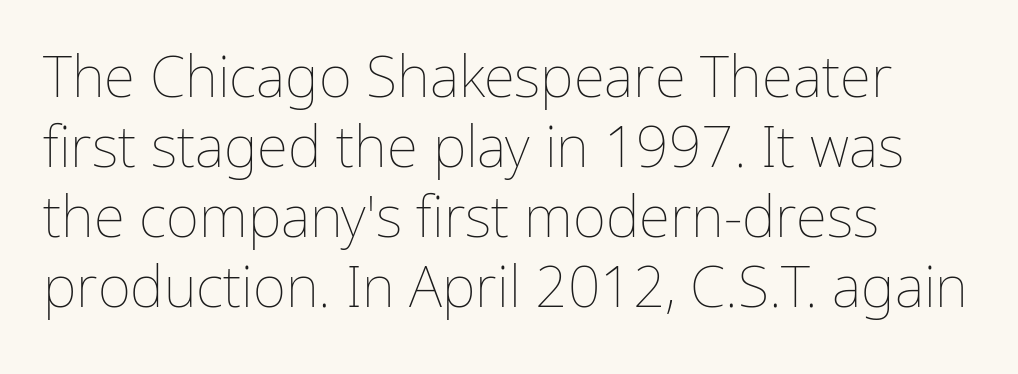
{"italic": "no", "bold": "no", "weight": "thin", "width": "normal", "stroke_contrast": "low", "x_height": "medium", "monospaced": "no", "underline": "no", "align": "left", "line_spacing_ratio": 1.23, "letter_spacing": "normal", "letter_spacing_em": 0.0, "glyph_px": 57}
